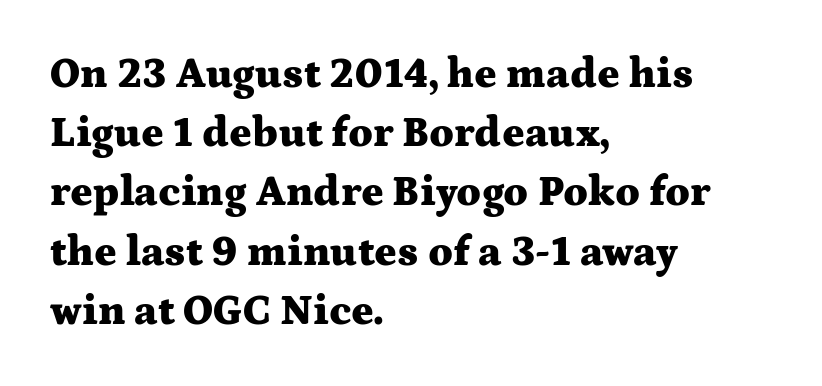
{"serif": "yes", "italic": "no", "bold": "yes", "weight": "heavy", "width": "wide", "stroke_contrast": "medium", "x_height": "medium", "monospaced": "no", "underline": "no", "align": "left", "line_spacing": "normal", "line_spacing_ratio": 1.41, "letter_spacing": "normal", "letter_spacing_em": 0.0, "glyph_px": 42}
